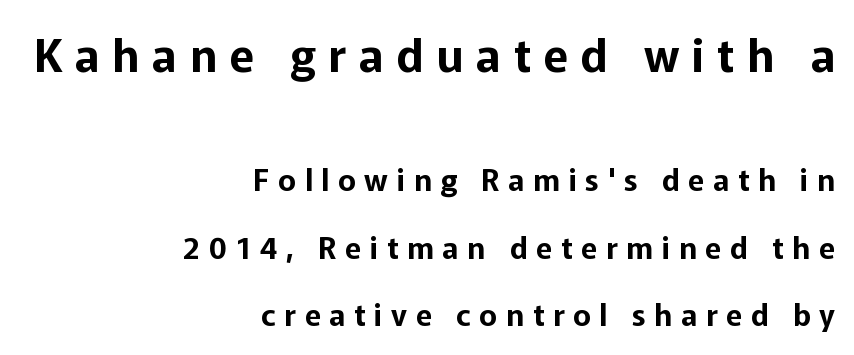
{"serif": "no", "italic": "no", "width": "normal", "stroke_contrast": "low", "x_height": "medium", "monospaced": "no", "underline": "no", "align": "right", "line_spacing": "loose", "line_spacing_ratio": 2.25, "letter_spacing": "wide", "letter_spacing_em": 0.29, "larger_block": "first", "size_ratio": 1.5, "glyph_px": 45}
